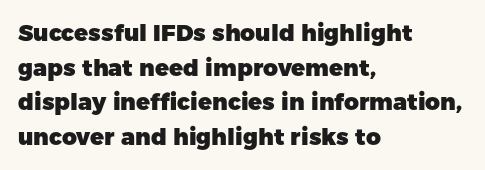
The image shows 23 px bold type, upright; set left-aligned, normal line spacing (1.51x), normal letter spacing, not underlined.
